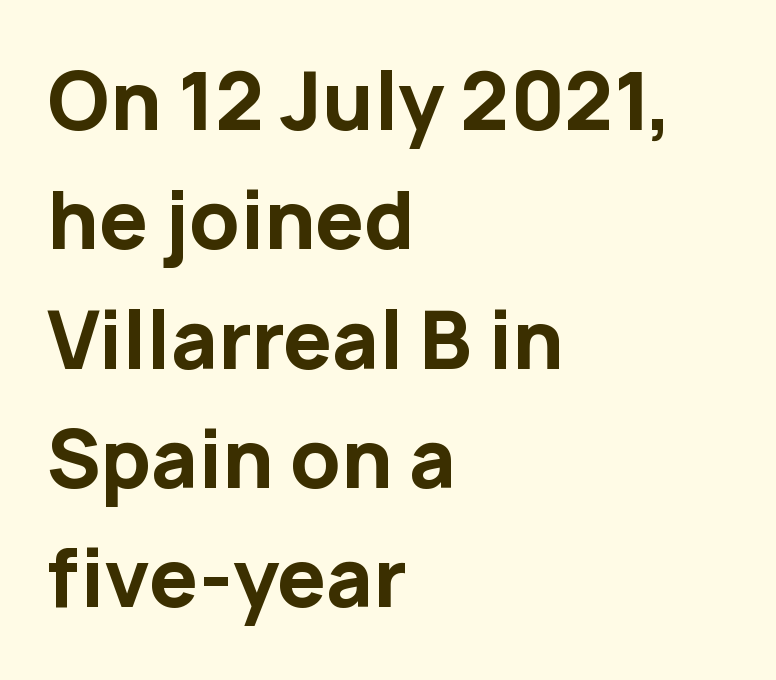
{"serif": "no", "italic": "no", "bold": "yes", "weight": "bold", "width": "normal", "stroke_contrast": "low", "x_height": "medium", "monospaced": "no", "underline": "no", "align": "left", "line_spacing": "normal", "line_spacing_ratio": 1.53, "letter_spacing": "normal", "letter_spacing_em": 0.0, "glyph_px": 78}
